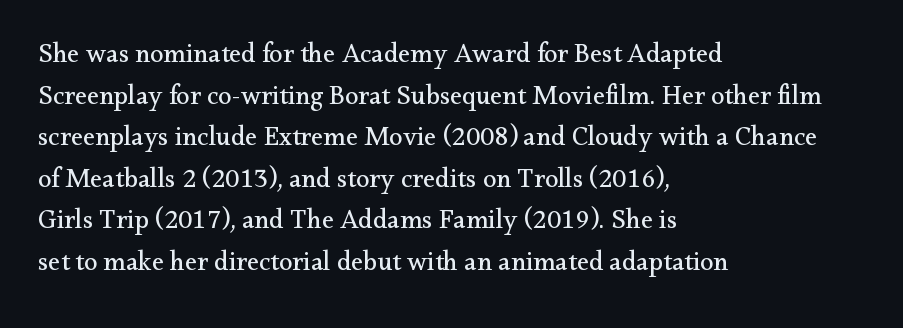
{"italic": "no", "bold": "no", "underline": "no", "align": "left", "line_spacing": "normal", "line_spacing_ratio": 1.54, "letter_spacing": "normal", "letter_spacing_em": 0.0, "glyph_px": 27}
